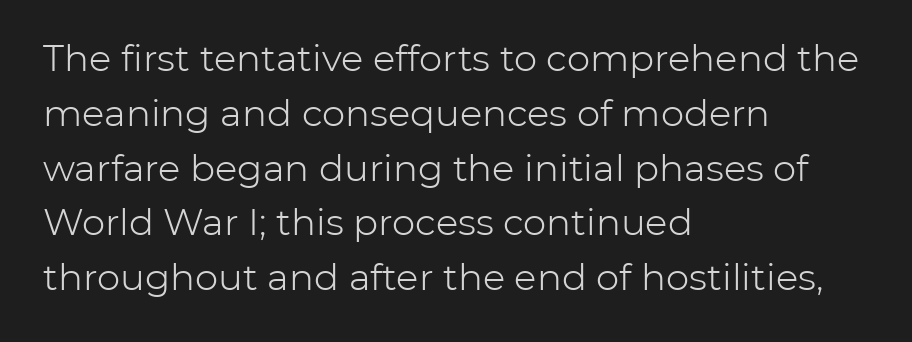
{"serif": "no", "italic": "no", "bold": "no", "weight": "light", "width": "normal", "stroke_contrast": "low", "x_height": "medium", "monospaced": "no", "underline": "no", "align": "left", "line_spacing": "normal", "line_spacing_ratio": 1.48, "letter_spacing": "normal", "letter_spacing_em": 0.0, "glyph_px": 37}
